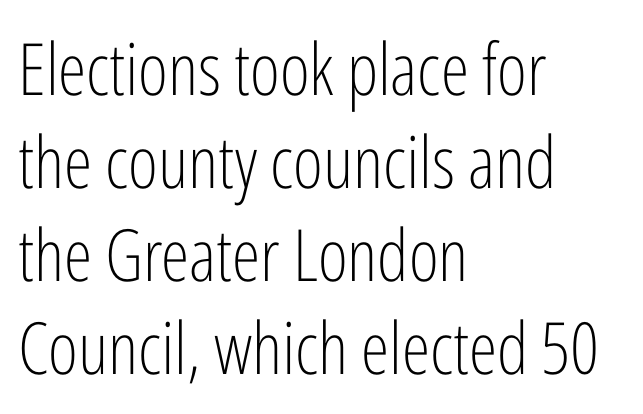
Q: Is the text bold? A: No.
Q: Is the text italic (slanted)? A: No, it is upright.
Q: Is the typeface a serif or a sans-serif typeface? A: Sans-serif.
Q: Is the text underlined? A: No.
Q: How is the paragraph aligned? A: Left-aligned.
Q: Is the spacing between letters normal or unusually wide? A: Normal.
Q: Is the spacing between lines tight, normal or loose? A: Normal.
Q: Width (condensed, normal, or wide)? A: Condensed.
Q: Stroke contrast? A: Low.
Q: x-height? A: Medium.
Q: Monospaced? A: No.
